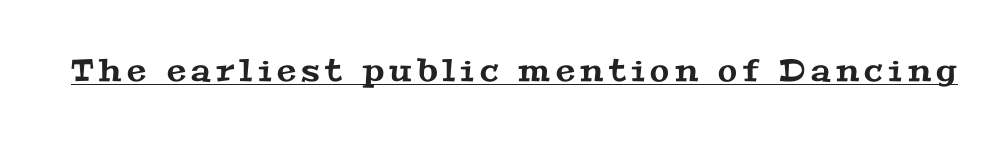
In terms of letterform style, serifs are clearly present. The specimen includes a rule beneath the text block's lines. Do the characters align in a grid? No, the font is proportional.
